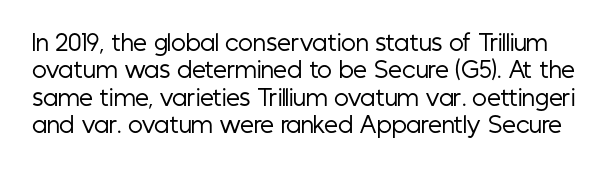
There is no visible air inserted between adjacent glyphs. Leading: standard. Characters remain perfectly vertical along every line. Anything drawn beneath the words? Only blank space.
